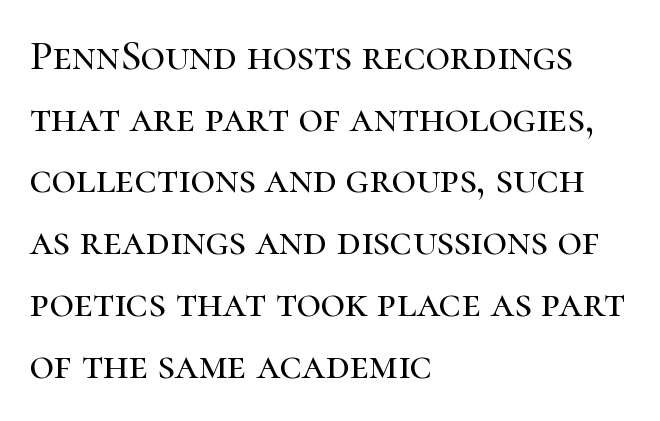
{"serif": "yes", "italic": "no", "width": "normal", "stroke_contrast": "high", "x_height": "medium", "monospaced": "no", "underline": "no", "align": "left", "line_spacing": "normal", "line_spacing_ratio": 1.47, "letter_spacing": "normal", "letter_spacing_em": 0.0, "glyph_px": 42}
